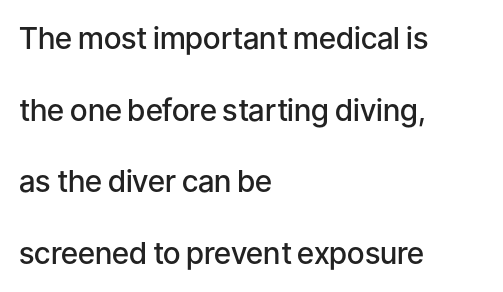
{"serif": "no", "italic": "no", "bold": "semi", "weight": "semibold", "width": "normal", "stroke_contrast": "low", "x_height": "medium", "monospaced": "no", "underline": "no", "align": "left", "line_spacing": "loose", "line_spacing_ratio": 2.39, "letter_spacing": "normal", "letter_spacing_em": 0.0, "glyph_px": 30}
